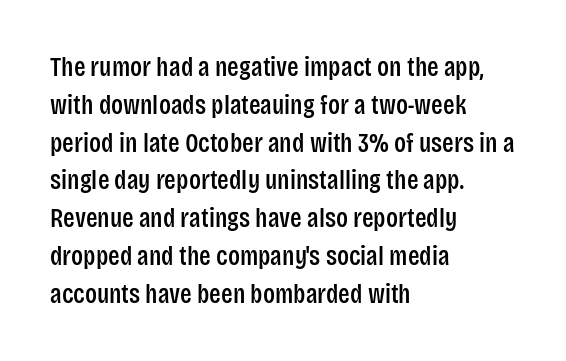
Q: Is the text italic (slanted)? A: No, it is upright.
Q: Is the text underlined? A: No.
Q: How is the paragraph aligned? A: Left-aligned.
Q: Is the spacing between letters normal or unusually wide? A: Normal.
Q: Is the spacing between lines tight, normal or loose? A: Normal.
